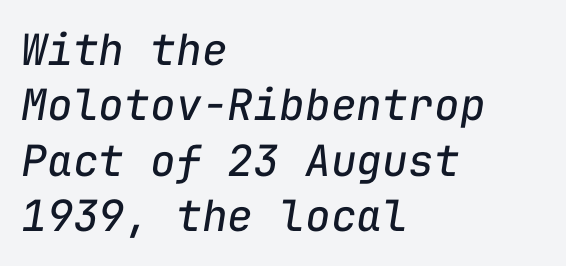
Q: Is the text bold? A: No.
Q: Is the text italic (slanted)? A: Yes, it leans right by about 9 degrees.
Q: Is the text underlined? A: No.
Q: How is the paragraph aligned? A: Left-aligned.
Q: Is the spacing between letters normal or unusually wide? A: Normal.
Q: Is the spacing between lines tight, normal or loose? A: Normal.
Q: Width (condensed, normal, or wide)? A: Normal.
Q: Stroke contrast? A: Low.
Q: x-height? A: Medium.
Q: Monospaced? A: Yes.
